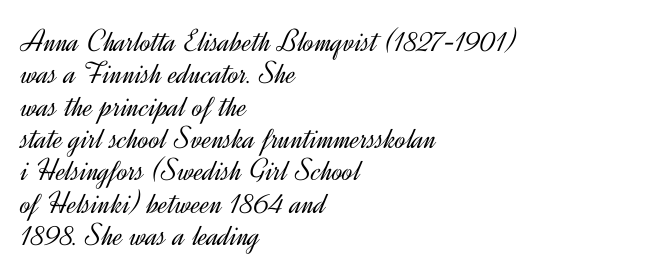
This is sans-serif lettering, the kind often seen on screens and signage. Each word holds together tightly as a unit, with standard inter-letter gaps. Do the characters align in a grid? No, the font is proportional.
